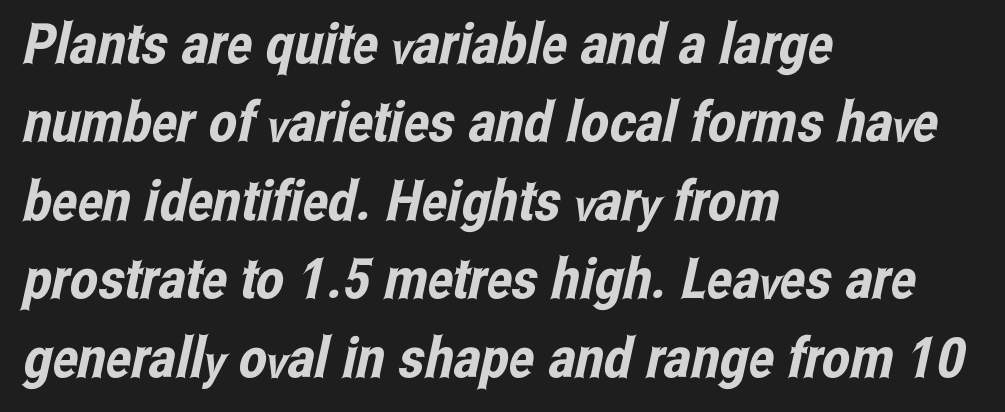
{"serif": "no", "width": "condensed", "stroke_contrast": "low", "x_height": "medium", "monospaced": "no", "underline": "no", "align": "left", "line_spacing": "normal", "line_spacing_ratio": 1.4, "letter_spacing": "normal", "letter_spacing_em": 0.0, "glyph_px": 56}
